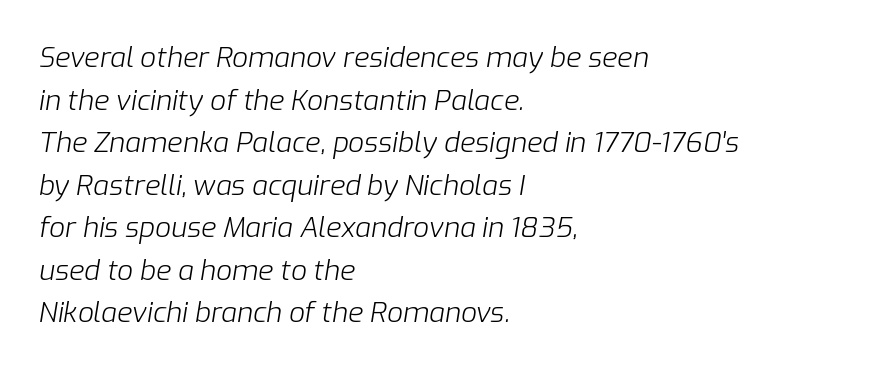
{"italic": "yes", "lean": "right", "slant_degrees": 9, "bold": "no", "weight": "light", "width": "normal", "stroke_contrast": "low", "x_height": "medium", "monospaced": "no", "underline": "no", "align": "left", "line_spacing": "normal", "line_spacing_ratio": 1.52, "letter_spacing": "normal", "letter_spacing_em": 0.0, "glyph_px": 28}
